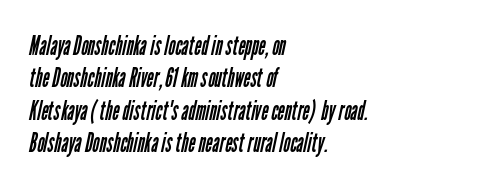
You could call the tracking neutral — neither tight nor loose. Type without underlining. Weight: regular or lighter. Reading down the block, your eye returns to a fixed left position each line.
